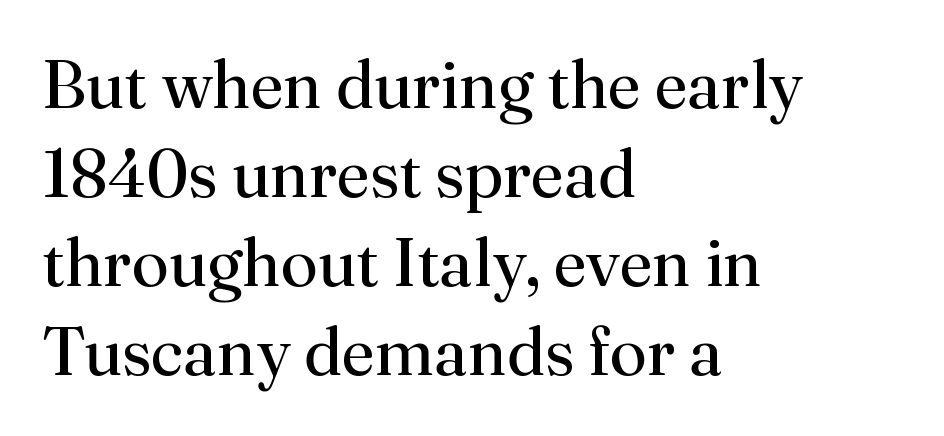
{"serif": "yes", "italic": "no", "bold": "no", "weight": "regular", "width": "normal", "stroke_contrast": "medium", "x_height": "small", "monospaced": "no", "underline": "no", "align": "left", "line_spacing": "normal", "line_spacing_ratio": 1.33, "letter_spacing": "normal", "letter_spacing_em": 0.0, "glyph_px": 67}
